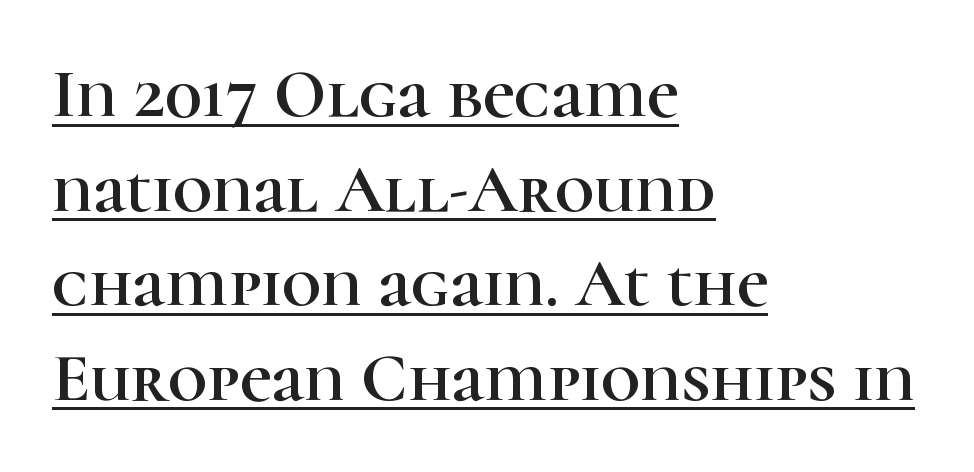
The image shows 69 px serif type, upright; set left-aligned, normal line spacing (1.37x), normal letter spacing, underlined; high stroke contrast and a medium x-height.
